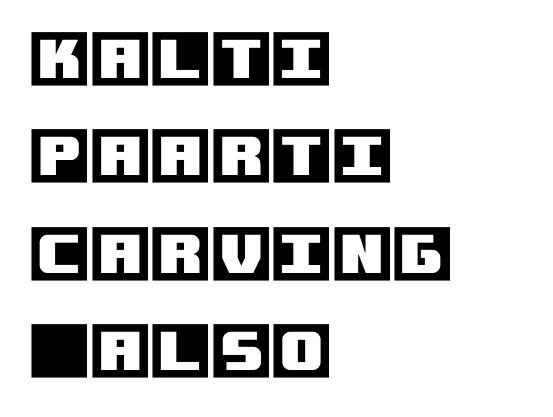
Plain, unruled lines of type. Tracking here is standard; glyphs follow each other at the usual distance. Notice how the passage keeps a crisp vertical edge on the left only. Notice how descenders clear the ascenders below comfortably — that's standard leading. If you drew a line through each stem, it would be perfectly vertical.
